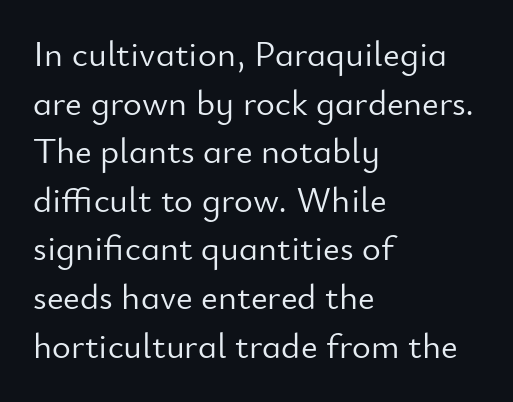
The image shows 36 px light sans-serif type, upright; set left-aligned, normal line spacing (1.35x), normal letter spacing, not underlined; low stroke contrast and a small x-height.
